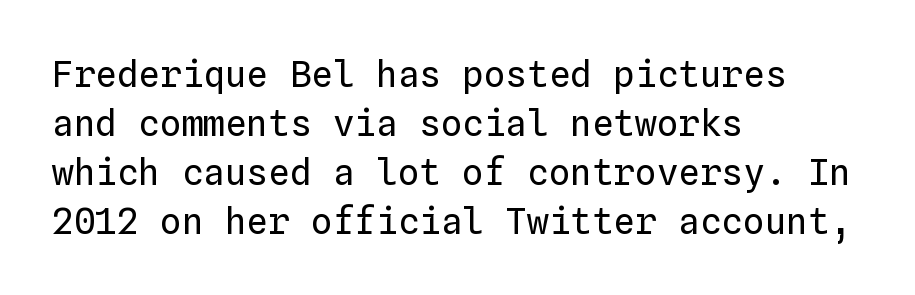
{"italic": "no", "bold": "no", "weight": "regular", "width": "normal", "stroke_contrast": "low", "x_height": "medium", "monospaced": "yes", "underline": "no", "align": "left", "line_spacing": "normal", "line_spacing_ratio": 1.36, "letter_spacing": "normal", "letter_spacing_em": 0.0, "glyph_px": 36}
